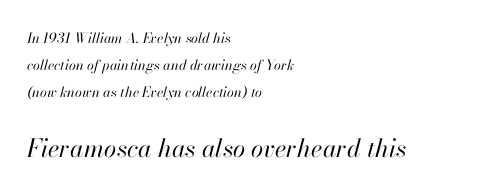
The strokes are not fattened; the text isn't bold. This sample trades compactness for vertical openness between lines. Casual observation: everything's shoved over to the left. Does the lettering tilt? It does — this is italic. You get the small type first, then a jump to larger type.
